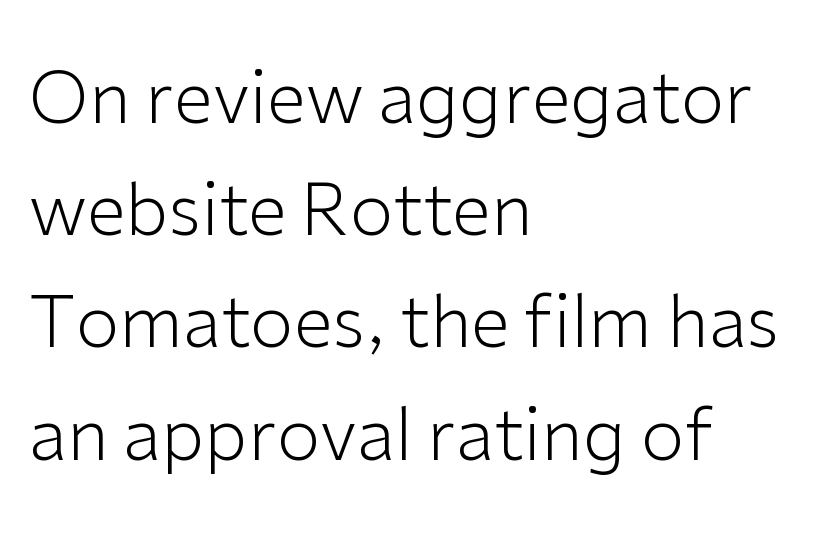
{"serif": "no", "italic": "no", "bold": "no", "weight": "light", "width": "normal", "stroke_contrast": "low", "x_height": "medium", "monospaced": "no", "underline": "no", "align": "left", "line_spacing": "normal", "line_spacing_ratio": 1.58, "letter_spacing": "normal", "letter_spacing_em": 0.0, "glyph_px": 71}
